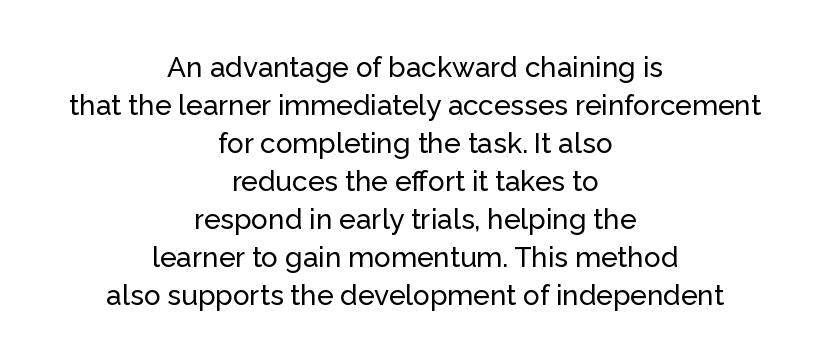
The strip under each line holds only bare page. Teacher's note: observe the equal gaps on both sides — that is centered alignment. Posture: straight, roman, zero tilt. The leading is moderate, giving the passage an even texture. The face used here is rendered with its standard letterfit.
